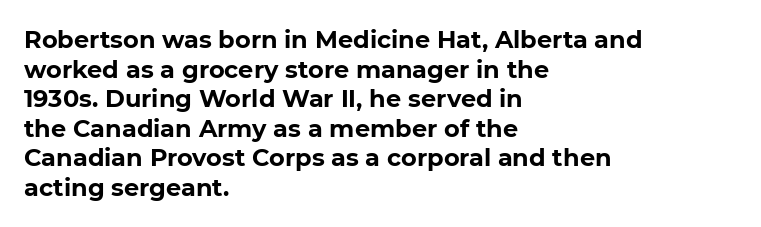
{"italic": "no", "bold": "yes", "underline": "no", "align": "left", "line_spacing_ratio": 1.23, "letter_spacing": "normal", "letter_spacing_em": 0.0, "glyph_px": 24}
